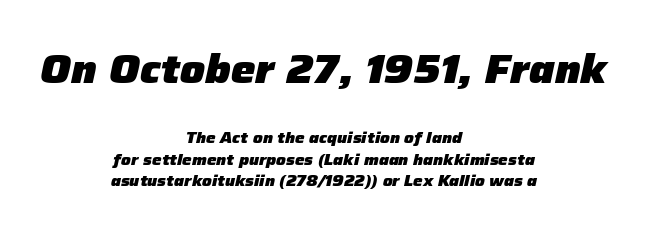
{"italic": "yes", "lean": "right", "slant_degrees": 12, "bold": "yes", "weight": "heavy", "width": "normal", "stroke_contrast": "low", "x_height": "medium", "monospaced": "no", "underline": "no", "align": "center", "line_spacing": "normal", "line_spacing_ratio": 1.35, "letter_spacing": "normal", "letter_spacing_em": 0.0, "larger_block": "first", "size_ratio": 2.56, "glyph_px": 41}
